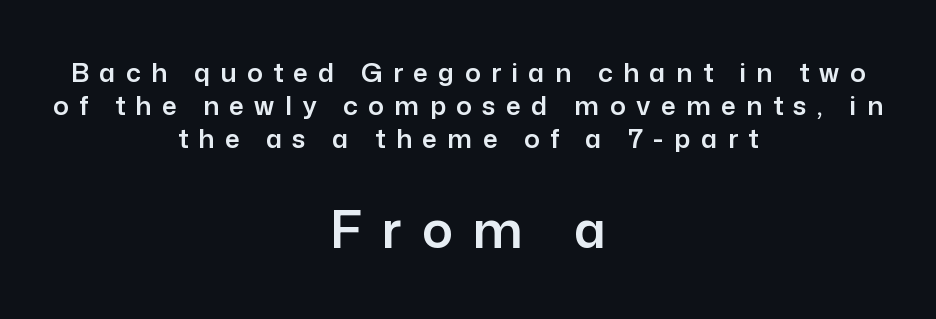
The image shows 51 px sans-serif type, upright; set centered, normal line spacing (1.26x), unusually wide letter spacing (+0.4 em), not underlined; the second (bottom) block is 1.96x larger; low stroke contrast and a medium x-height.
